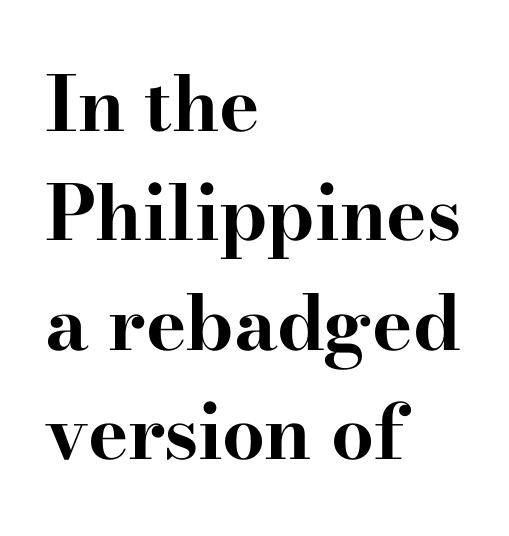
{"serif": "yes", "italic": "no", "bold": "yes", "weight": "bold", "width": "wide", "stroke_contrast": "high", "x_height": "small", "monospaced": "no", "underline": "no", "align": "left", "line_spacing": "normal", "line_spacing_ratio": 1.44, "letter_spacing": "normal", "letter_spacing_em": 0.0, "glyph_px": 76}
